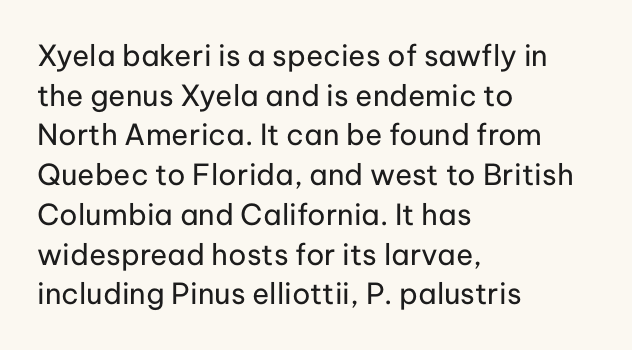
The image shows 29 px regular-weight sans-serif type, upright; set left-aligned, normal line spacing (1.37x), normal letter spacing, not underlined; low stroke contrast and a medium x-height.
